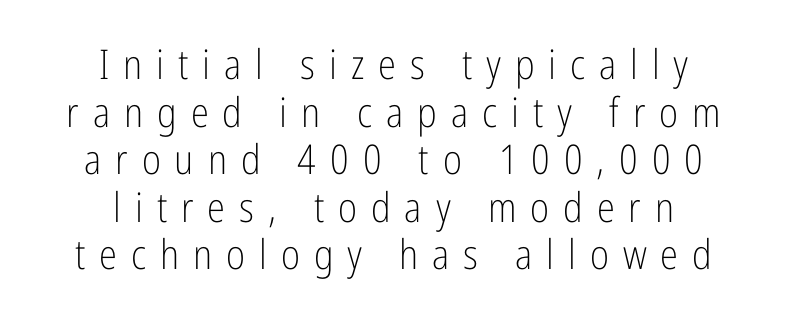
These lines are centered, leaving both edges ragged. The letters carry no serifs — their stems end cleanly without finishing strokes. Ink coverage per letter is moderate at most. Posture: upright roman.
